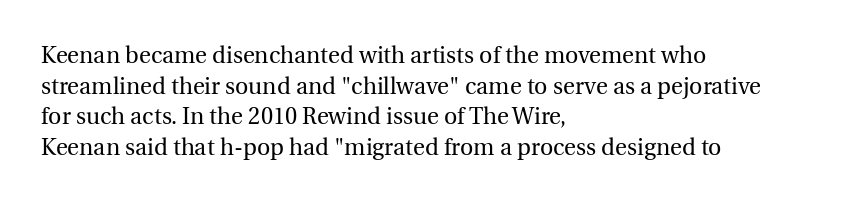
{"italic": "no", "bold": "no", "underline": "no", "align": "left", "line_spacing": "normal", "line_spacing_ratio": 1.33, "letter_spacing": "normal", "letter_spacing_em": 0.0, "glyph_px": 23}
